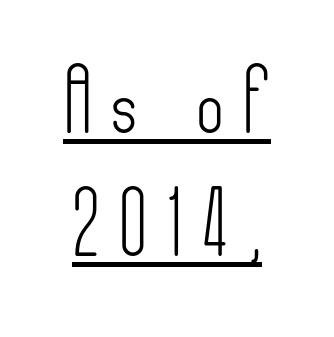
The strokes are not fattened; the text isn't bold. Loosely led — the rows are spread out. Casual observation: everything's sitting right in the middle. Tracking value appears strongly positive — letters spread wide.
